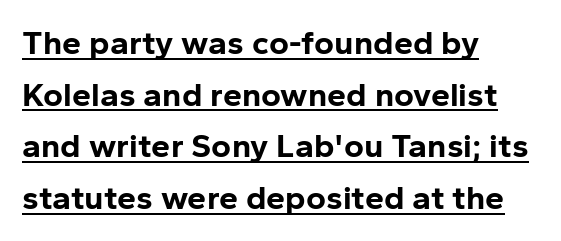
{"serif": "no", "italic": "no", "bold": "yes", "weight": "bold", "width": "normal", "stroke_contrast": "low", "x_height": "medium", "monospaced": "no", "underline": "yes", "align": "left", "line_spacing": "normal", "line_spacing_ratio": 1.52, "letter_spacing": "normal", "letter_spacing_em": 0.0, "glyph_px": 34}
